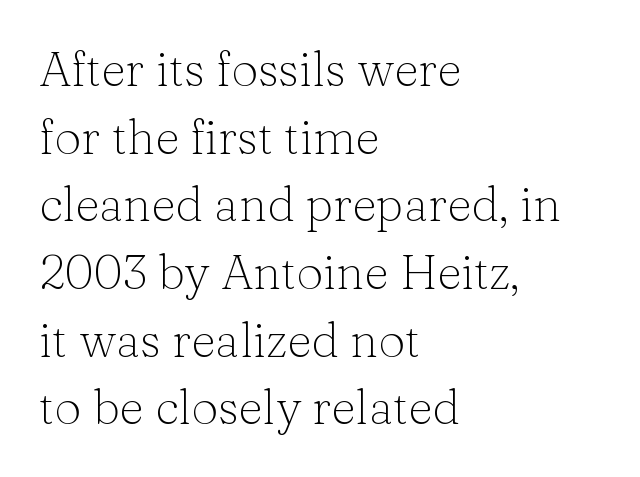
The text block is weighted toward the left margin, trailing off unevenly rightward. A typesetter would mark this as roman, not italic. Character widths vary here, with narrow letters taking less room than wide ones. Clear beneath every line of the passage. The designer left line spacing at the default.
